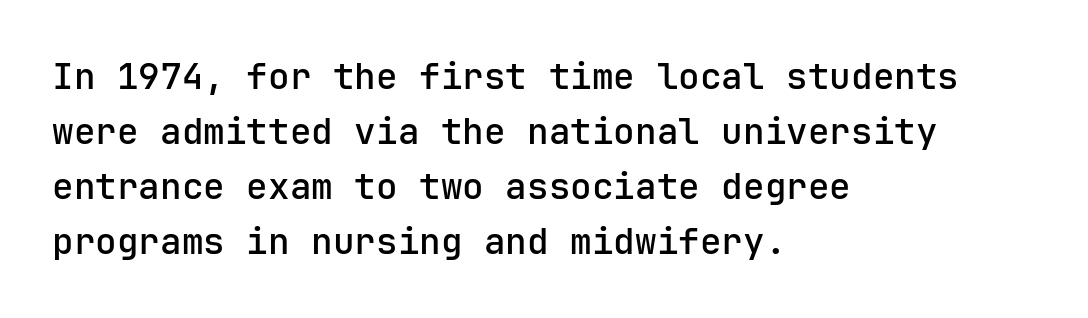
{"serif": "no", "italic": "no", "bold": "semi", "weight": "semibold", "width": "normal", "stroke_contrast": "low", "x_height": "medium", "underline": "no", "align": "left", "line_spacing": "normal", "line_spacing_ratio": 1.53, "letter_spacing": "normal", "letter_spacing_em": 0.0, "glyph_px": 36}
